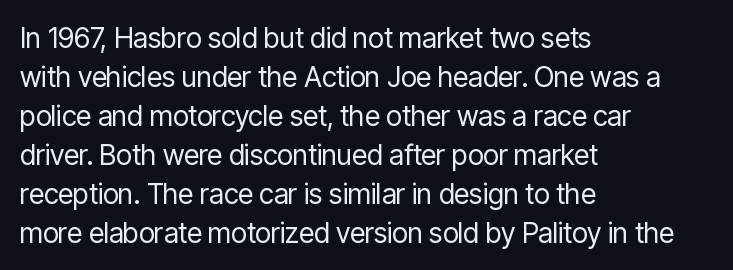
The compositor pushed each line to the left boundary. Is this a fixed-width face? No — the glyphs have proportional, varying widths. The rendering uses a moderate line-height, typical for paragraphs. The face looks like a standard text weight, possibly lighter.
